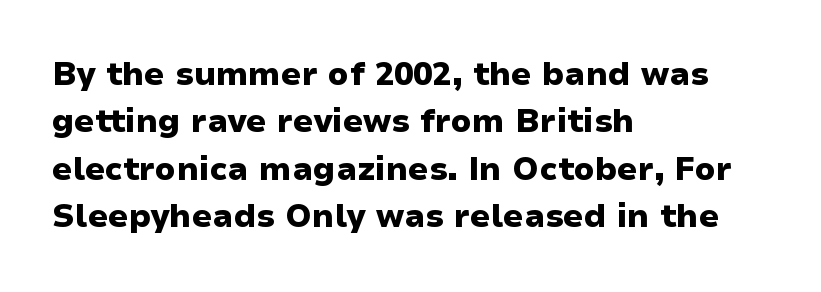
Is this a fixed-width face? No — the glyphs have proportional, varying widths. Look at the bottom of the vertical strokes: they stop flat, with no serifs. The typesetting leans heavy: a genuine bold. Caption: multi-line text, flush left, ragged right. Tracking here is standard; glyphs follow each other at the usual distance.
